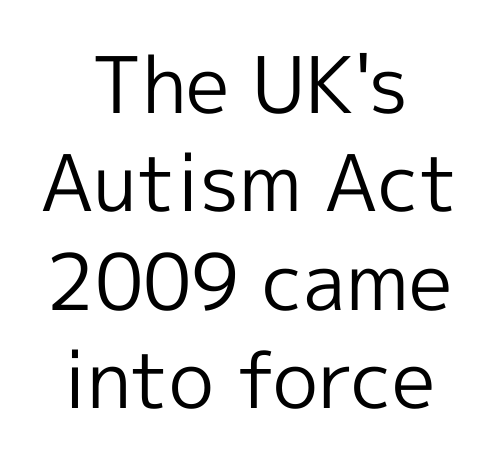
The image shows 78 px regular-weight sans-serif type, upright; set centered, normal line spacing (1.26x), normal letter spacing, not underlined; a medium x-height.
